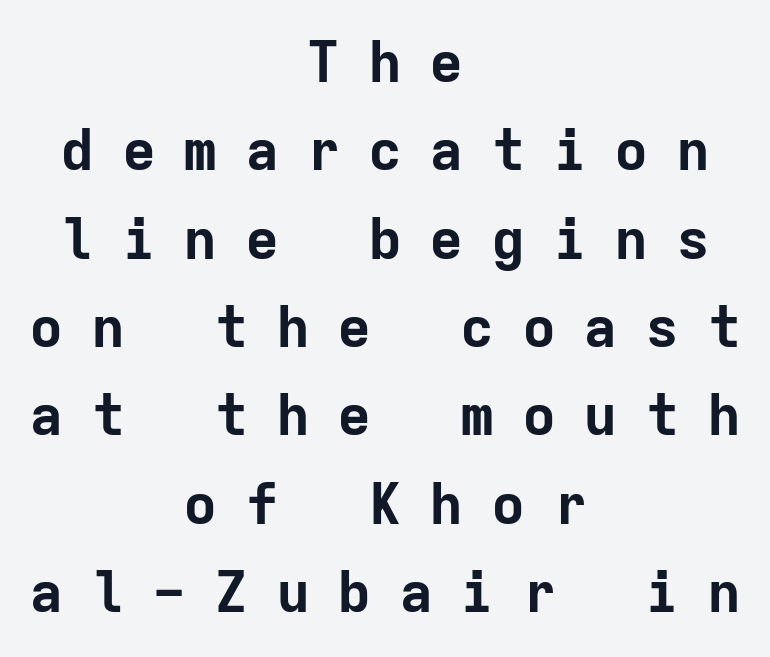
The image shows 57 px bold sans-serif type, upright, monospaced; set centered, normal line spacing (1.55x), unusually wide letter spacing (+0.48 em), not underlined; low stroke contrast and a medium x-height.
